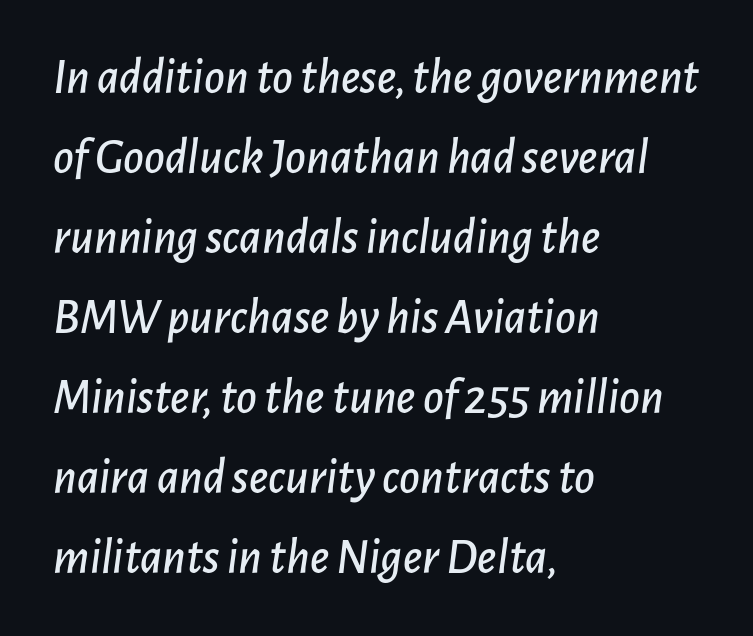
Q: Is the text italic (slanted)? A: Yes, it leans right by about 7 degrees.
Q: Is the text underlined? A: No.
Q: How is the paragraph aligned? A: Left-aligned.
Q: Is the spacing between letters normal or unusually wide? A: Normal.
Q: Is the spacing between lines tight, normal or loose? A: Normal.
Q: Width (condensed, normal, or wide)? A: Normal.
Q: Stroke contrast? A: Low.
Q: x-height? A: Medium.
Q: Monospaced? A: No.
